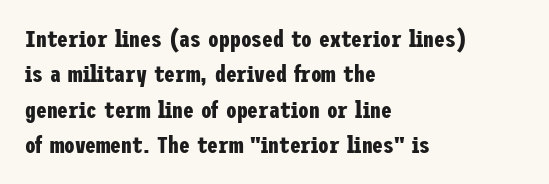
Q: Is the text bold? A: Yes.
Q: Is the text italic (slanted)? A: No, it is upright.
Q: Is the text underlined? A: No.
Q: How is the paragraph aligned? A: Left-aligned.
Q: Is the spacing between letters normal or unusually wide? A: Normal.
Q: Is the spacing between lines tight, normal or loose? A: Normal.
